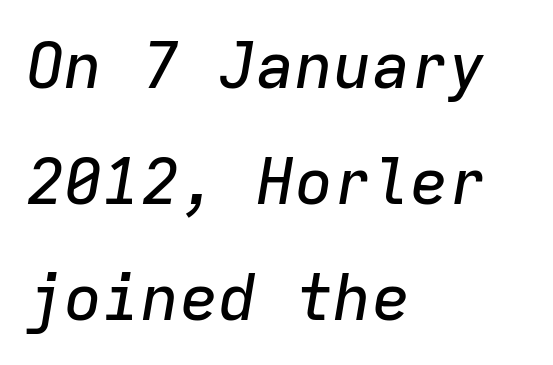
The image shows 64 px text type, italic (leaning right), monospaced; set left-aligned, line spacing 1.81x, normal letter spacing, not underlined; low stroke contrast and a medium x-height.
